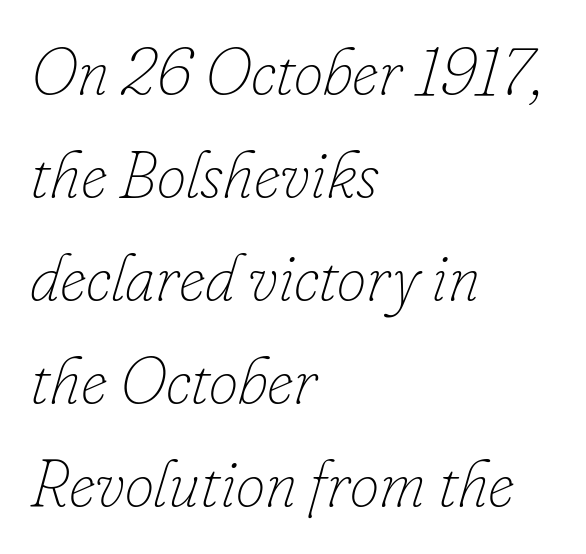
Line starts are locked; line ends wander. Rows of type keep a routine distance in the vertical direction. The typeface has the unassuming heft of standard copy or less. Each word holds together tightly as a unit, with standard inter-letter gaps. Think of a printed novel: that variable character pitch is what you see here.
